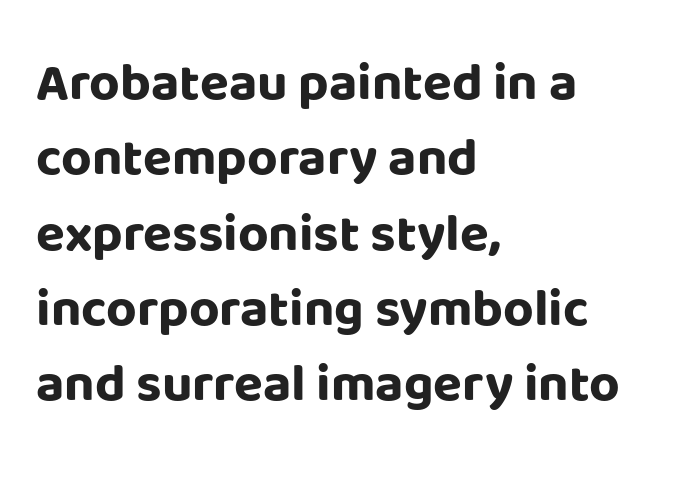
{"serif": "no", "italic": "no", "bold": "yes", "weight": "bold", "width": "normal", "stroke_contrast": "low", "x_height": "large", "monospaced": "no", "underline": "no", "align": "left", "line_spacing": "normal", "line_spacing_ratio": 1.42, "letter_spacing": "normal", "letter_spacing_em": 0.0, "glyph_px": 53}
